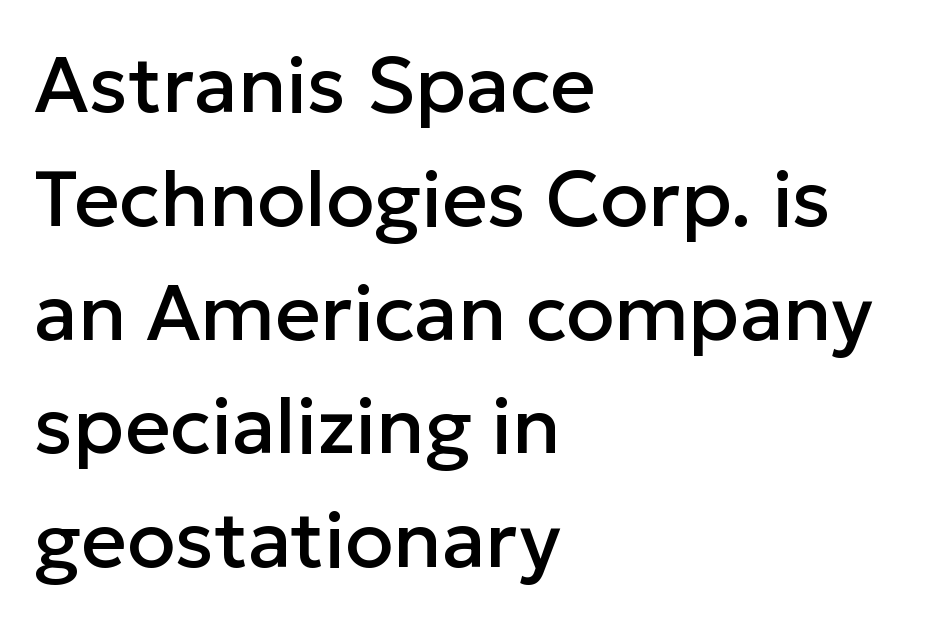
Q: Is the text italic (slanted)? A: No, it is upright.
Q: Is the typeface a serif or a sans-serif typeface? A: Sans-serif.
Q: Is the text underlined? A: No.
Q: How is the paragraph aligned? A: Left-aligned.
Q: Is the spacing between letters normal or unusually wide? A: Normal.
Q: Is the spacing between lines tight, normal or loose? A: Normal.
Q: Width (condensed, normal, or wide)? A: Normal.
Q: Stroke contrast? A: Low.
Q: x-height? A: Medium.
Q: Monospaced? A: No.
